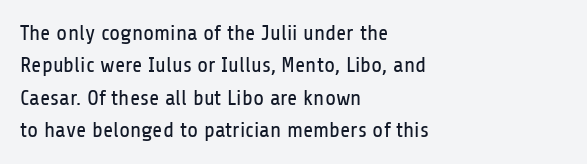
The image shows 22 px text type, upright; set left-aligned, normal line spacing (1.47x), normal letter spacing, not underlined.
